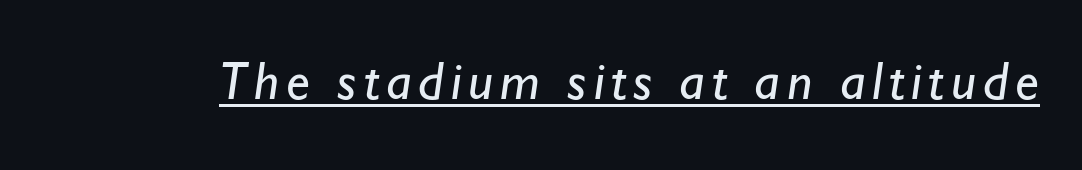
{"serif": "no", "bold": "no", "weight": "regular", "width": "normal", "stroke_contrast": "low", "x_height": "small", "monospaced": "no", "underline": "yes", "glyph_px": 54}
